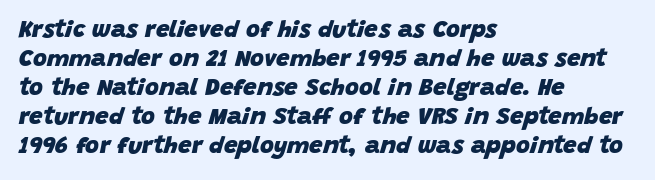
Horizontal alignment here is leftward, the default for most running prose. These words are printed bold, with thick strokes throughout. Compared with typical body copy, the letter spacing here is the same. Yep, that's italic — everything's leaning. Each row of text sits above clean, open space.
